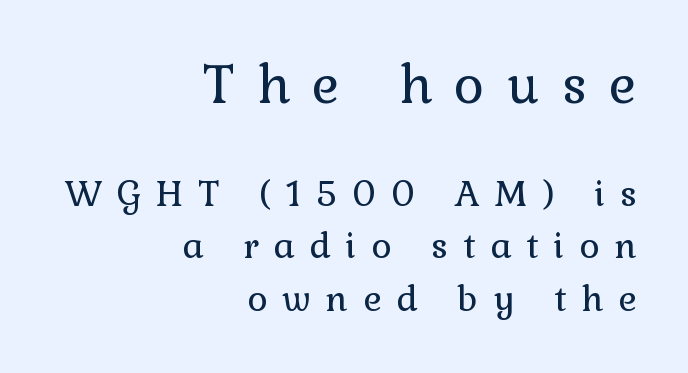
{"serif": "yes", "italic": "no", "bold": "no", "weight": "regular", "width": "normal", "x_height": "medium", "monospaced": "no", "underline": "no", "align": "right", "line_spacing": "normal", "line_spacing_ratio": 1.5, "letter_spacing": "wide", "letter_spacing_em": 0.43, "larger_block": "first", "size_ratio": 1.49, "glyph_px": 52}
